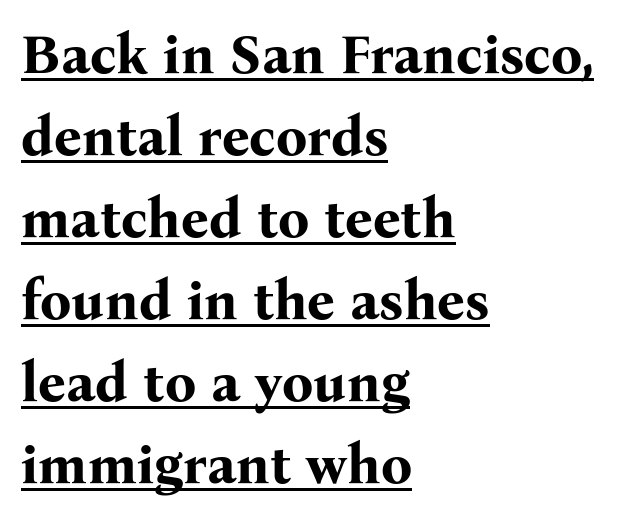
{"serif": "yes", "italic": "no", "bold": "yes", "weight": "bold", "width": "normal", "stroke_contrast": "medium", "x_height": "medium", "monospaced": "no", "underline": "yes", "align": "left", "line_spacing": "normal", "line_spacing_ratio": 1.49, "letter_spacing": "normal", "letter_spacing_em": 0.0, "glyph_px": 55}
